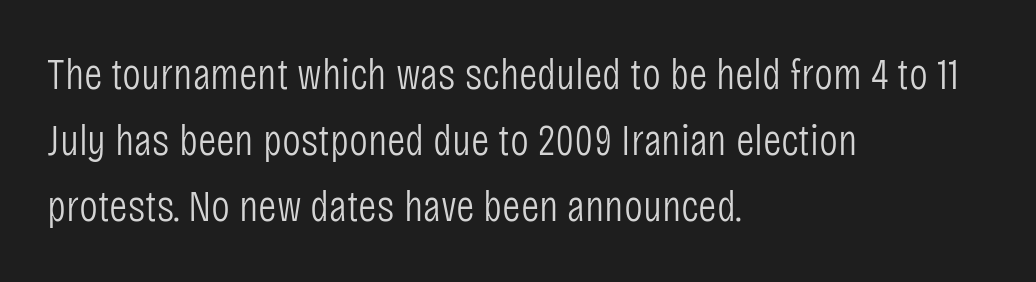
The image shows 45 px light, condensed sans-serif type, upright; set left-aligned, normal line spacing (1.47x), normal letter spacing, not underlined; low stroke contrast and a large x-height.
